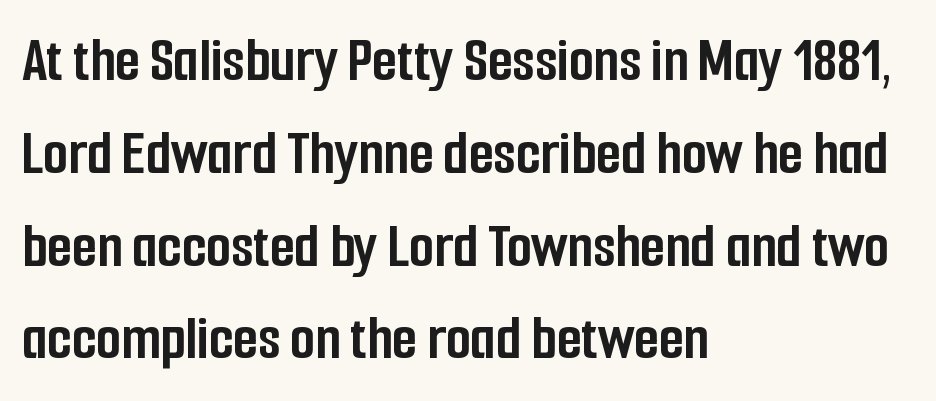
{"serif": "no", "italic": "no", "bold": "yes", "weight": "semibold", "width": "condensed", "stroke_contrast": "low", "x_height": "medium", "monospaced": "no", "underline": "no", "align": "left", "line_spacing": "normal", "line_spacing_ratio": 1.45, "letter_spacing": "normal", "letter_spacing_em": 0.0, "glyph_px": 64}
